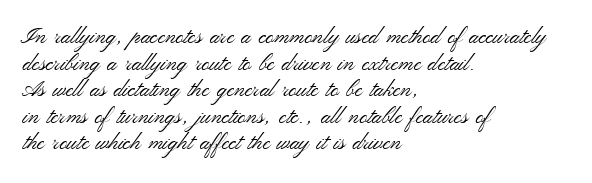
The image shows 22 px text type; set left-aligned, line spacing 1.21x, normal letter spacing, not underlined.
